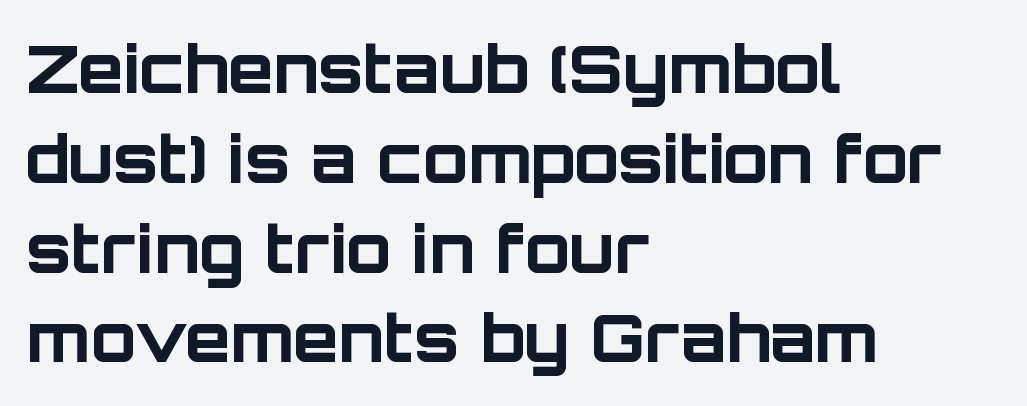
Q: Is the text bold? A: Yes.
Q: Is the text italic (slanted)? A: No, it is upright.
Q: Is the typeface a serif or a sans-serif typeface? A: Sans-serif.
Q: Is the text underlined? A: No.
Q: How is the paragraph aligned? A: Left-aligned.
Q: Is the spacing between letters normal or unusually wide? A: Normal.
Q: Is the spacing between lines tight, normal or loose? A: Normal.
Q: Width (condensed, normal, or wide)? A: Normal.
Q: Stroke contrast? A: Low.
Q: x-height? A: Large.
Q: Monospaced? A: No.
